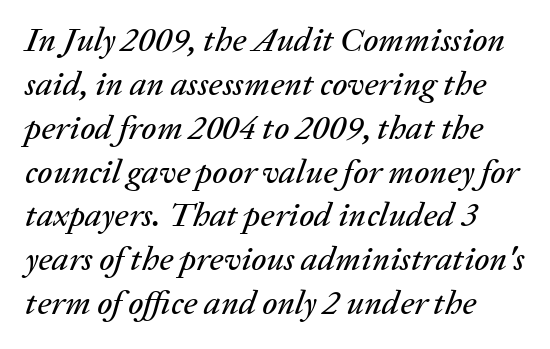
A typesetter would call this zero additional tracking. Does the lettering tilt? It does — this is italic. The lines sit at an ordinary, default distance from one another. Do the characters align in a grid? No, the font is proportional. The foot of each line stays bare and open.
